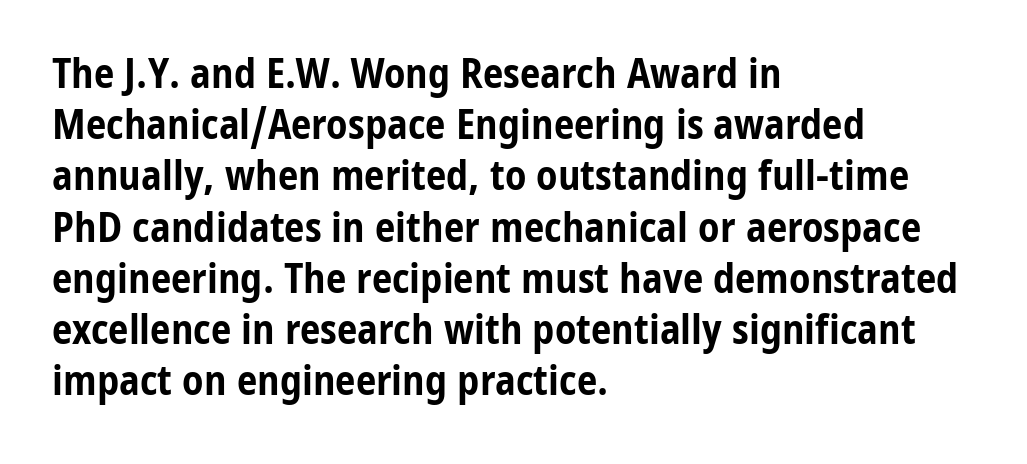
Rows of type keep a routine distance in the vertical direction. The characters look thick and weighty, a clear bold. Default kerning and tracking; the words read as compact shapes. Type without underlining.
